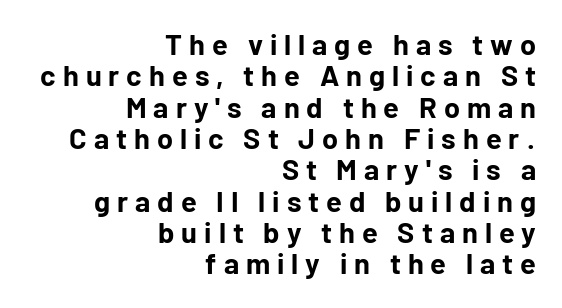
Q: Is the text bold? A: Yes.
Q: Is the text italic (slanted)? A: No, it is upright.
Q: Is the typeface a serif or a sans-serif typeface? A: Sans-serif.
Q: Is the text underlined? A: No.
Q: How is the paragraph aligned? A: Right-aligned.
Q: Is the spacing between letters normal or unusually wide? A: Unusually wide.
Q: Is the spacing between lines tight, normal or loose? A: Tight.
Q: Width (condensed, normal, or wide)? A: Normal.
Q: Stroke contrast? A: Low.
Q: x-height? A: Medium.
Q: Monospaced? A: No.
